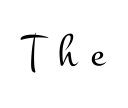
The image shows 46 px light, wide serif type; set unusually wide letter spacing (+0.31 em), not underlined; medium stroke contrast and a small x-height.
